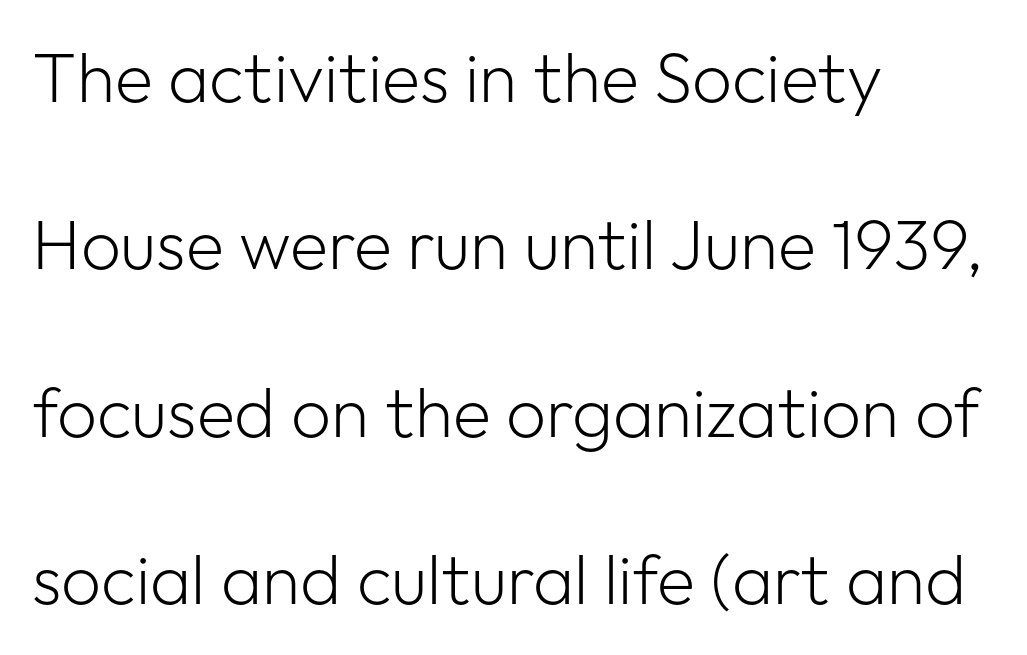
Q: Is the text bold? A: No.
Q: Is the text italic (slanted)? A: No, it is upright.
Q: Is the typeface a serif or a sans-serif typeface? A: Sans-serif.
Q: Is the text underlined? A: No.
Q: How is the paragraph aligned? A: Left-aligned.
Q: Is the spacing between letters normal or unusually wide? A: Normal.
Q: Is the spacing between lines tight, normal or loose? A: Loose.
Q: Width (condensed, normal, or wide)? A: Normal.
Q: Stroke contrast? A: Low.
Q: x-height? A: Medium.
Q: Monospaced? A: No.
